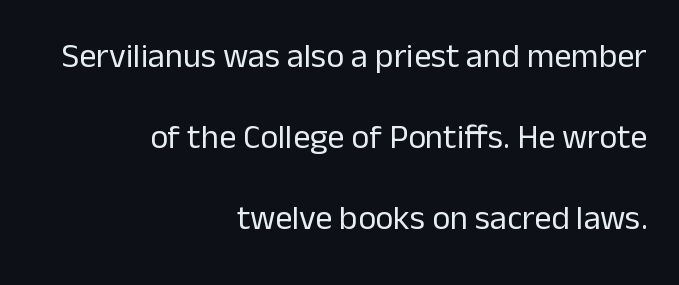
The image shows 34 px regular-weight sans-serif type, upright; set right-aligned, loose line spacing (2.38x), normal letter spacing, not underlined; low stroke contrast and a medium x-height.
